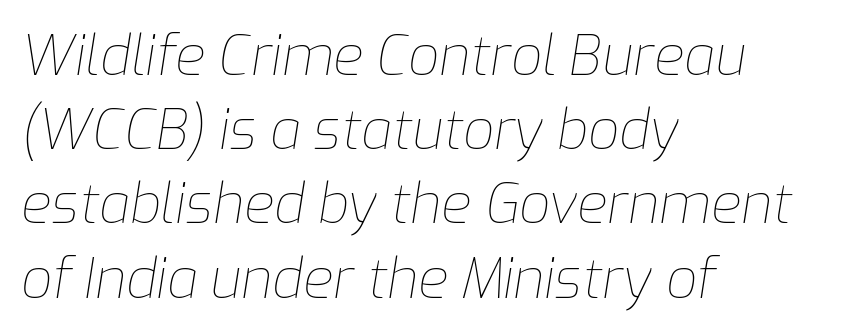
Visually the block forms a straight wall on the left and a jagged coastline on the right. Decoration check: the copy has no underline. The letters advance in unequal steps, a hallmark of proportional type. Is the type heavy? It reads as light-to-regular instead. Nobody touched the tracking dial on this one.
